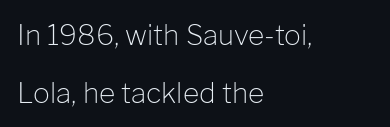
Q: Is the text bold? A: No.
Q: Is the text italic (slanted)? A: No, it is upright.
Q: Is the typeface a serif or a sans-serif typeface? A: Sans-serif.
Q: Is the text underlined? A: No.
Q: How is the paragraph aligned? A: Left-aligned.
Q: Is the spacing between letters normal or unusually wide? A: Normal.
Q: Is the spacing between lines tight, normal or loose? A: Loose.
Q: Width (condensed, normal, or wide)? A: Normal.
Q: Stroke contrast? A: Low.
Q: x-height? A: Medium.
Q: Monospaced? A: No.
